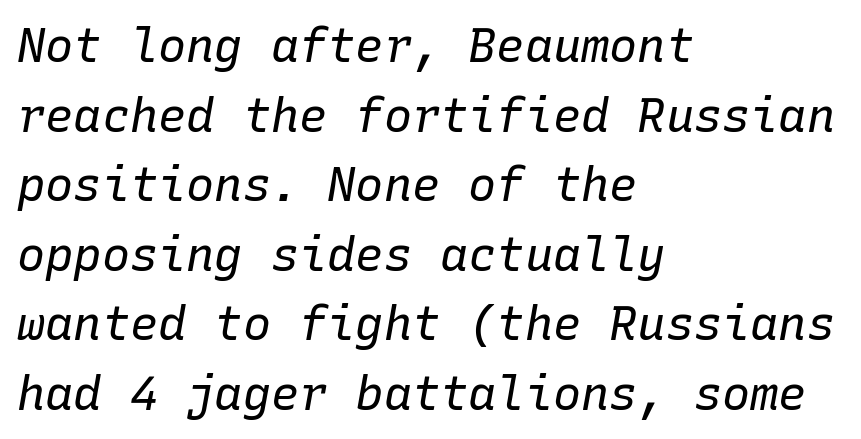
Q: Is the text bold? A: No.
Q: Is the text italic (slanted)? A: Yes, it leans right by about 10 degrees.
Q: Is the text underlined? A: No.
Q: How is the paragraph aligned? A: Left-aligned.
Q: Is the spacing between letters normal or unusually wide? A: Normal.
Q: Is the spacing between lines tight, normal or loose? A: Normal.
Q: Width (condensed, normal, or wide)? A: Normal.
Q: Stroke contrast? A: Low.
Q: x-height? A: Medium.
Q: Monospaced? A: Yes.
